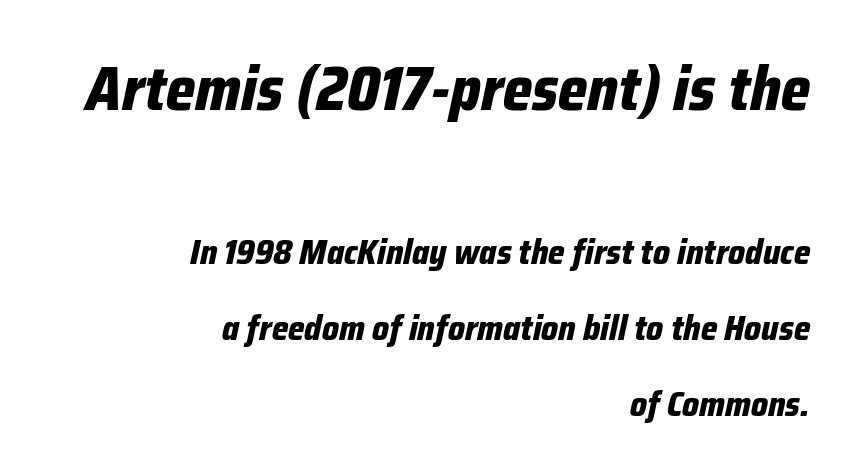
{"italic": "yes", "lean": "right", "slant_degrees": 12, "bold": "yes", "weight": "bold", "width": "condensed", "stroke_contrast": "low", "x_height": "medium", "monospaced": "no", "underline": "no", "align": "right", "line_spacing": "loose", "line_spacing_ratio": 2.18, "letter_spacing": "normal", "letter_spacing_em": 0.0, "larger_block": "first", "size_ratio": 1.77, "glyph_px": 62}
